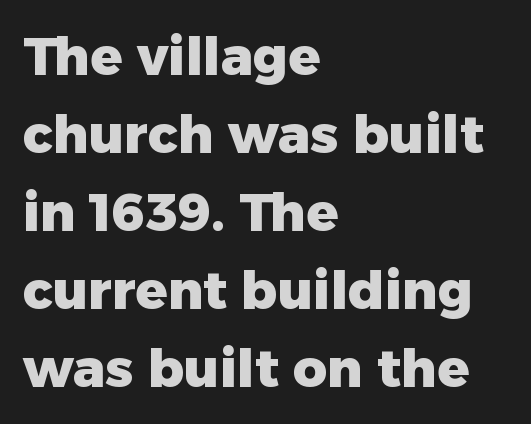
The image shows 53 px heavy sans-serif type, upright; set left-aligned, normal line spacing (1.47x), normal letter spacing, not underlined; low stroke contrast and a medium x-height.
